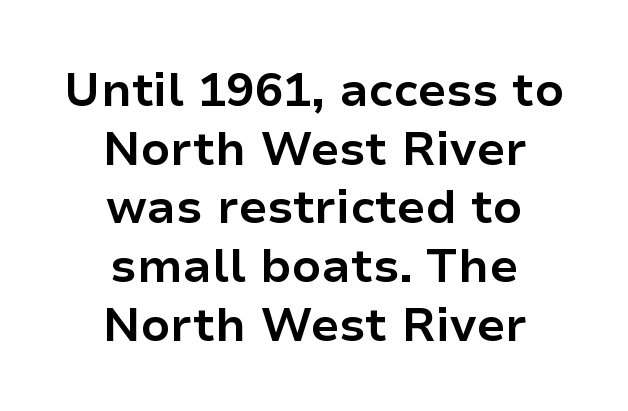
Q: Is the text bold? A: Yes.
Q: Is the text italic (slanted)? A: No, it is upright.
Q: Is the typeface a serif or a sans-serif typeface? A: Sans-serif.
Q: Is the text underlined? A: No.
Q: How is the paragraph aligned? A: Centered.
Q: Is the spacing between letters normal or unusually wide? A: Normal.
Q: Is the spacing between lines tight, normal or loose? A: Normal.
Q: Width (condensed, normal, or wide)? A: Normal.
Q: Stroke contrast? A: Low.
Q: x-height? A: Medium.
Q: Monospaced? A: No.
